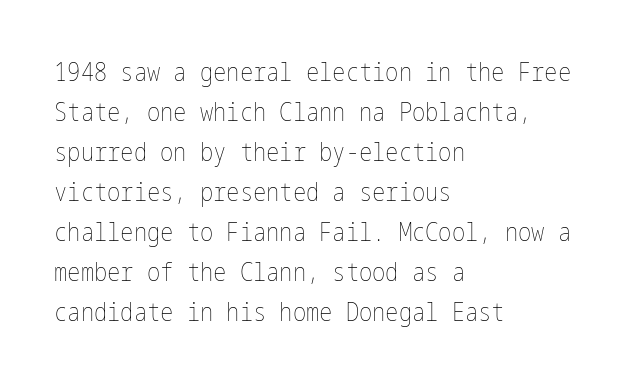
The area under the type is left untouched. A typesetter would mark this as roman, not italic. What's the leading like? Ordinary, nothing unusual. A typesetter would call this zero additional tracking. Which margin do the lines hug? The left one — the right edge is uneven. The cut favours lightness, reaching ordinary text weight at its darkest.
